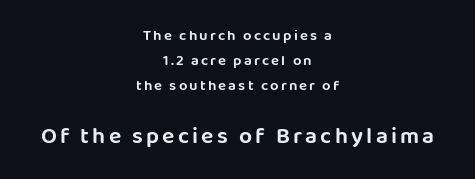
{"italic": "no", "underline": "no", "align": "center", "line_spacing": "normal", "line_spacing_ratio": 1.67, "larger_block": "second", "size_ratio": 1.53, "glyph_px": 23}
